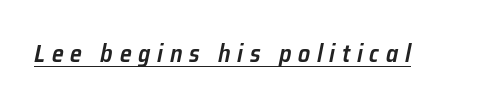
The image shows 24 px text type, italic (leaning right); set unusually wide letter spacing (+0.28 em), underlined.
